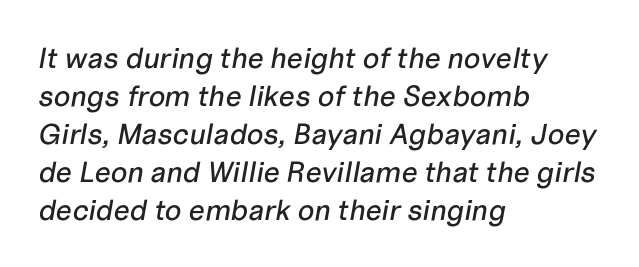
Q: Is the text italic (slanted)? A: Yes, it leans right by about 10 degrees.
Q: Is the text underlined? A: No.
Q: How is the paragraph aligned? A: Left-aligned.
Q: Is the spacing between letters normal or unusually wide? A: Normal.
Q: Is the spacing between lines tight, normal or loose? A: Normal.
Q: Width (condensed, normal, or wide)? A: Normal.
Q: Stroke contrast? A: Low.
Q: x-height? A: Medium.
Q: Monospaced? A: No.
